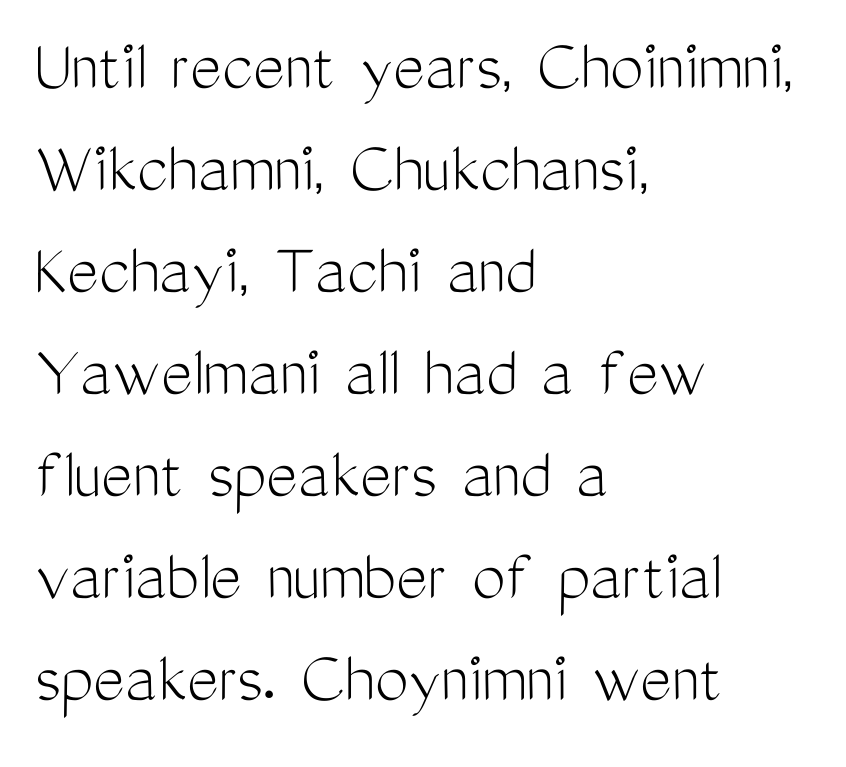
Q: Is the text bold? A: No.
Q: Is the text italic (slanted)? A: No, it is upright.
Q: Is the typeface a serif or a sans-serif typeface? A: Sans-serif.
Q: Is the text underlined? A: No.
Q: How is the paragraph aligned? A: Left-aligned.
Q: Is the spacing between letters normal or unusually wide? A: Normal.
Q: Is the spacing between lines tight, normal or loose? A: Normal.
Q: Width (condensed, normal, or wide)? A: Condensed.
Q: Stroke contrast? A: Medium.
Q: x-height? A: Medium.
Q: Monospaced? A: No.
